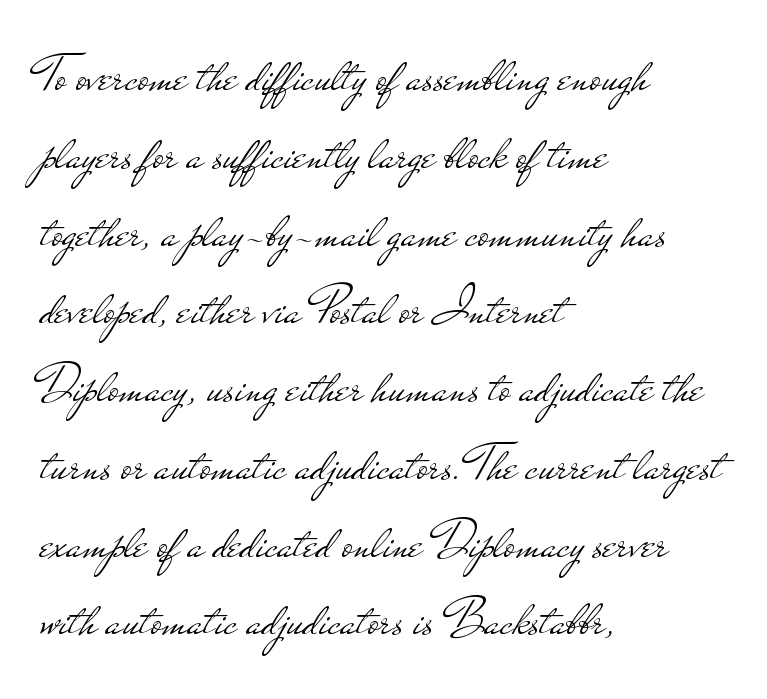
The image shows 54 px light, wide sans-serif type; set left-aligned, normal line spacing (1.44x), normal letter spacing, not underlined; low stroke contrast and a small x-height.
